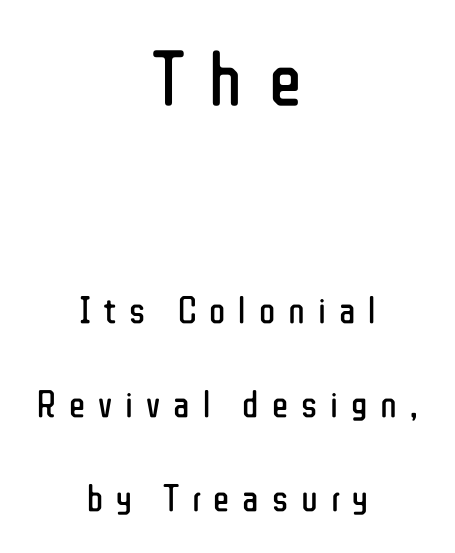
{"serif": "no", "italic": "no", "bold": "no", "weight": "regular", "width": "condensed", "stroke_contrast": "low", "x_height": "medium", "monospaced": "no", "underline": "no", "align": "center", "line_spacing": "loose", "line_spacing_ratio": 2.47, "letter_spacing": "wide", "letter_spacing_em": 0.34, "larger_block": "first", "size_ratio": 2.03, "glyph_px": 77}
